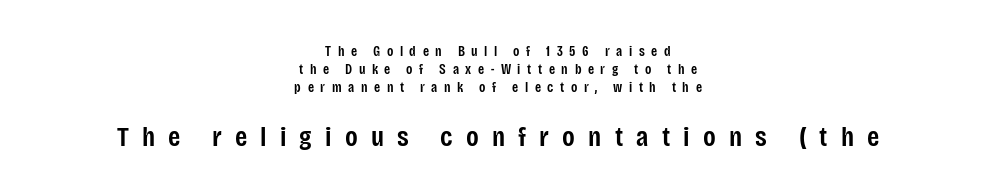
The image shows 28 px semibold, condensed sans-serif type, upright; set centered, normal line spacing (1.3x), unusually wide letter spacing (+0.47 em), not underlined; the second (bottom) block is 2.0x larger; low stroke contrast and a large x-height.
